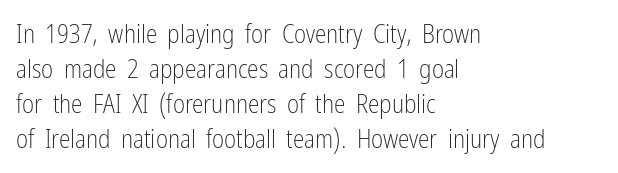
The image shows 26 px text type, upright; set left-aligned, normal line spacing (1.35x), normal letter spacing, not underlined.
